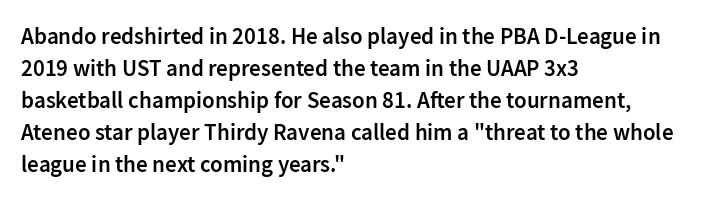
{"italic": "no", "bold": "semi", "underline": "no", "align": "left", "line_spacing": "normal", "line_spacing_ratio": 1.39, "letter_spacing": "normal", "letter_spacing_em": 0.0, "glyph_px": 23}
